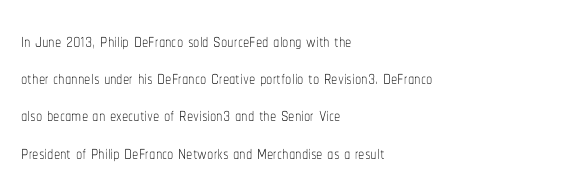
Q: Is the text bold? A: No.
Q: Is the text italic (slanted)? A: No, it is upright.
Q: Is the text underlined? A: No.
Q: How is the paragraph aligned? A: Left-aligned.
Q: Is the spacing between letters normal or unusually wide? A: Normal.
Q: Is the spacing between lines tight, normal or loose? A: Normal.
